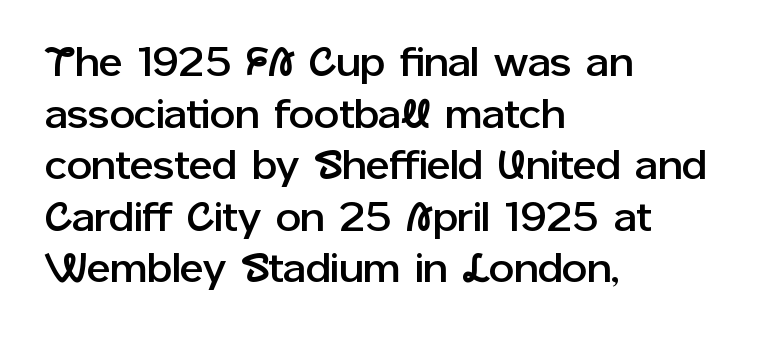
Q: Is the text italic (slanted)? A: No, it is upright.
Q: Is the typeface a serif or a sans-serif typeface? A: Sans-serif.
Q: Is the text underlined? A: No.
Q: How is the paragraph aligned? A: Left-aligned.
Q: Is the spacing between letters normal or unusually wide? A: Normal.
Q: Is the spacing between lines tight, normal or loose? A: Normal.
Q: Width (condensed, normal, or wide)? A: Normal.
Q: Stroke contrast? A: Low.
Q: x-height? A: Medium.
Q: Monospaced? A: No.
